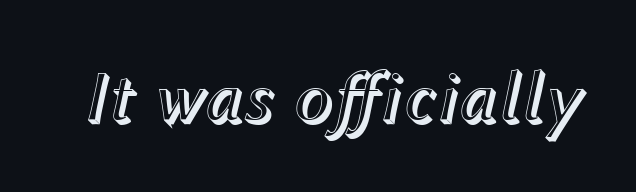
{"italic": "yes", "lean": "right", "slant_degrees": 12, "width": "normal", "x_height": "medium", "monospaced": "no", "underline": "no", "letter_spacing": "normal", "letter_spacing_em": 0.0, "glyph_px": 73}
